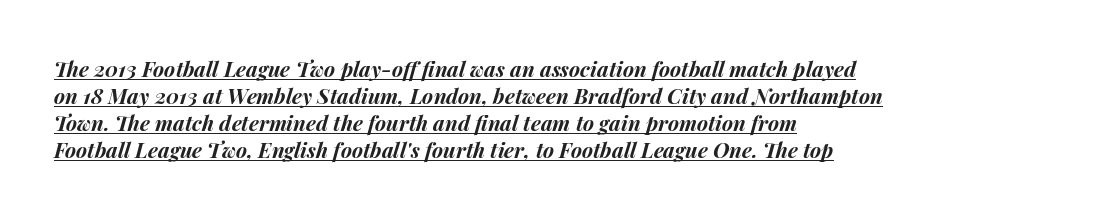
Each line of the rendering has a horizontal stroke beneath the glyphs. Default kerning and tracking; the words read as compact shapes. Summary of weight: heavy, a full bold. Which margin do the lines hug? The left one — the right edge is uneven. Rendered with sloped, italic letterforms.
